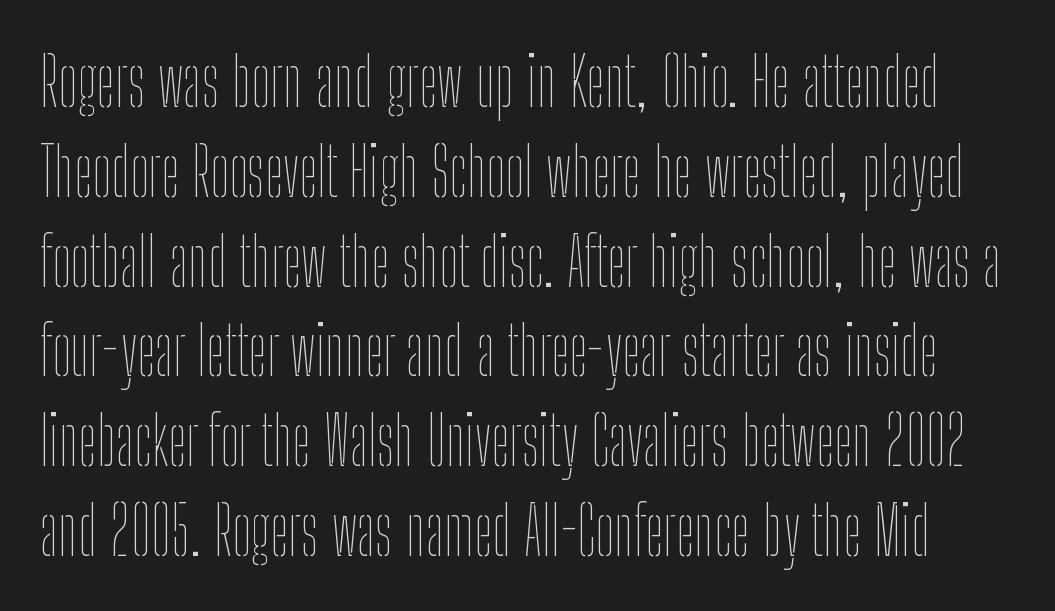
{"italic": "no", "bold": "no", "weight": "thin", "width": "condensed", "stroke_contrast": "low", "x_height": "medium", "monospaced": "no", "underline": "no", "line_spacing": "normal", "line_spacing_ratio": 1.34, "letter_spacing": "normal", "letter_spacing_em": 0.0, "glyph_px": 67}
